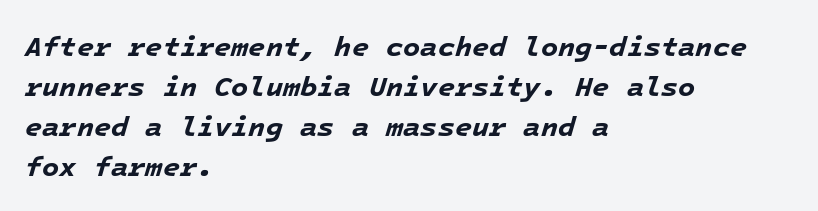
Heft: maximum for text — a bold. Here the glyphs are tracked normally, forming tight word shapes. The zone under the glyphs is completely vacant. The setting favours the left margin, as ordinary paragraphs usually do.
